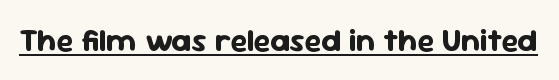
Q: Is the text bold? A: Yes.
Q: Is the text italic (slanted)? A: No, it is upright.
Q: Is the typeface a serif or a sans-serif typeface? A: Sans-serif.
Q: Is the text underlined? A: Yes.
Q: Is the spacing between letters normal or unusually wide? A: Normal.
Q: Width (condensed, normal, or wide)? A: Normal.
Q: Stroke contrast? A: Low.
Q: x-height? A: Medium.
Q: Monospaced? A: No.
